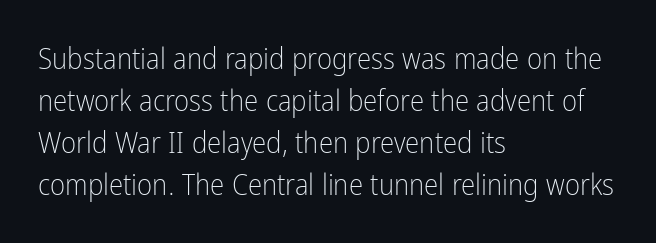
The image shows 29 px light, condensed sans-serif type, upright; set left-aligned, normal line spacing (1.45x), normal letter spacing, not underlined; low stroke contrast and a medium x-height.
